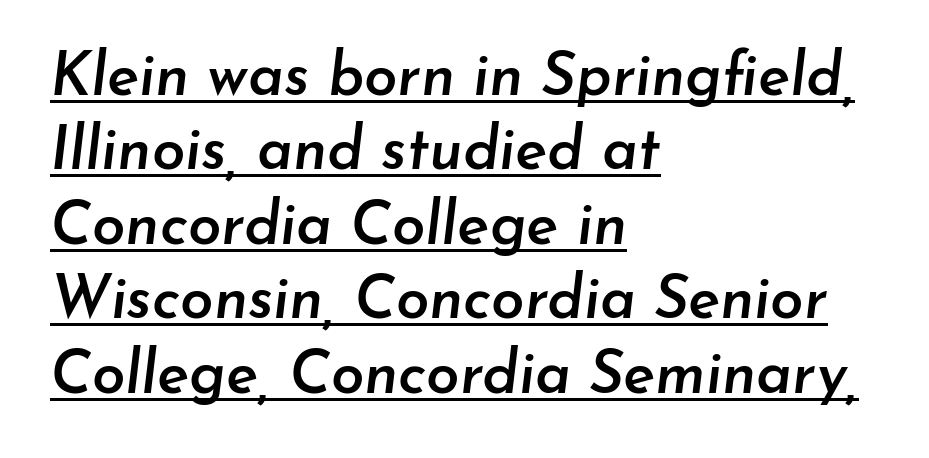
Q: Is the text bold? A: Semi-bold.
Q: Is the text italic (slanted)? A: Yes, it leans right by about 7 degrees.
Q: Is the text underlined? A: Yes.
Q: How is the paragraph aligned? A: Left-aligned.
Q: Is the spacing between letters normal or unusually wide? A: Normal.
Q: Width (condensed, normal, or wide)? A: Normal.
Q: Stroke contrast? A: Low.
Q: x-height? A: Small.
Q: Monospaced? A: No.
